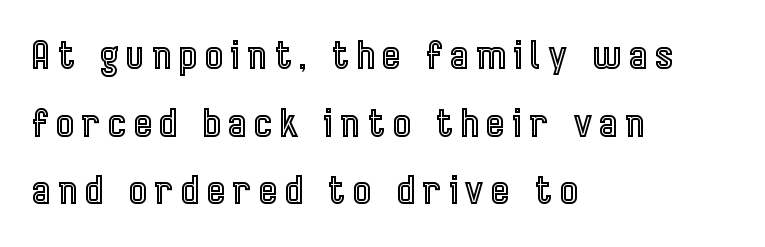
{"italic": "no", "width": "condensed", "x_height": "medium", "monospaced": "no", "underline": "no", "align": "left", "line_spacing_ratio": 1.78, "letter_spacing": "wide", "letter_spacing_em": 0.21, "glyph_px": 38}
